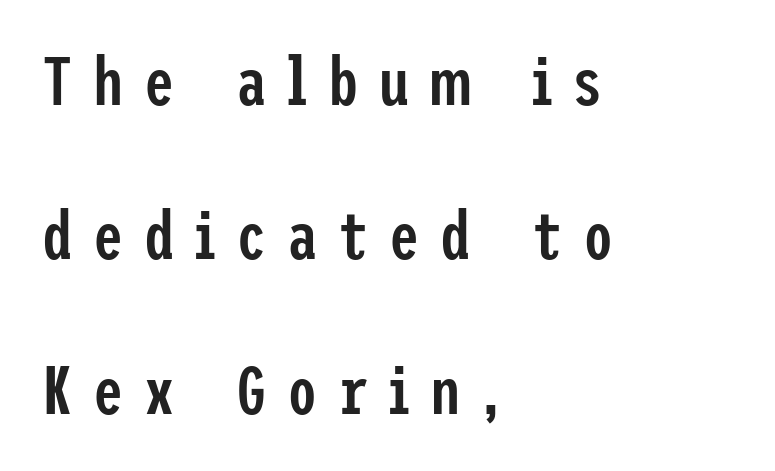
Caption: semibold face, moderately heavy strokes. Reading down the block, your eye returns to a fixed left position each line. Only glyphs here, with clear space below each row. Stroke terminals: plain, sans-serif.
